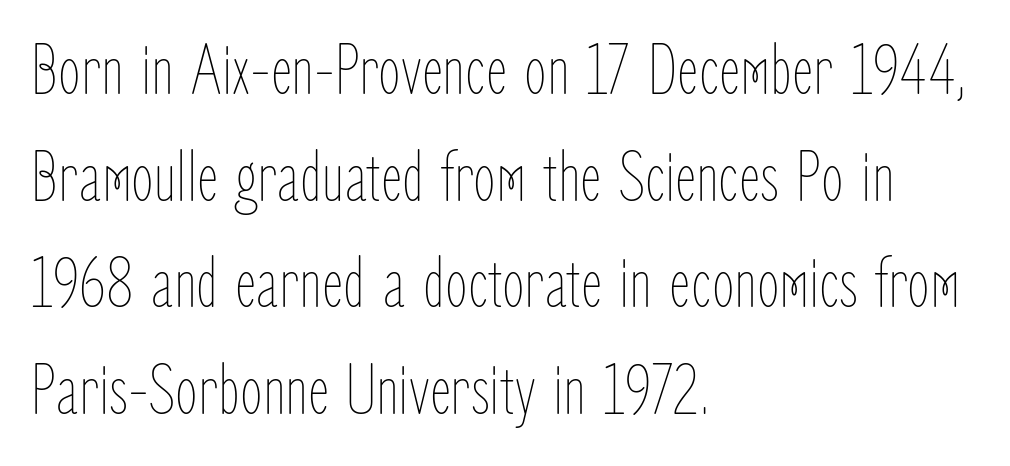
{"italic": "no", "bold": "no", "weight": "thin", "width": "condensed", "stroke_contrast": "low", "x_height": "medium", "monospaced": "no", "underline": "no", "align": "left", "line_spacing": "normal", "line_spacing_ratio": 1.46, "letter_spacing": "normal", "letter_spacing_em": 0.0, "glyph_px": 73}
